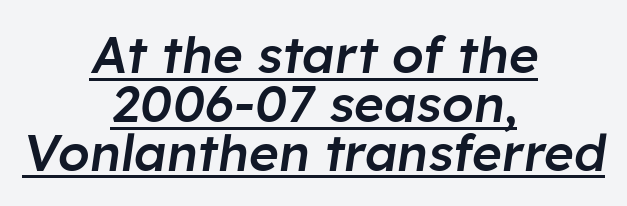
The image shows 51 px semibold type, italic (leaning right); set centered, tight line spacing (0.96x), normal letter spacing, underlined; low stroke contrast and a medium x-height.
